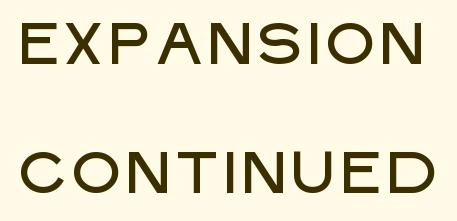
Q: Is the text italic (slanted)? A: No, it is upright.
Q: Is the typeface a serif or a sans-serif typeface? A: Sans-serif.
Q: Is the text underlined? A: No.
Q: Is the spacing between letters normal or unusually wide? A: Normal.
Q: Is the spacing between lines tight, normal or loose? A: Loose.
Q: Width (condensed, normal, or wide)? A: Normal.
Q: Stroke contrast? A: Low.
Q: x-height? A: Large.
Q: Monospaced? A: No.
